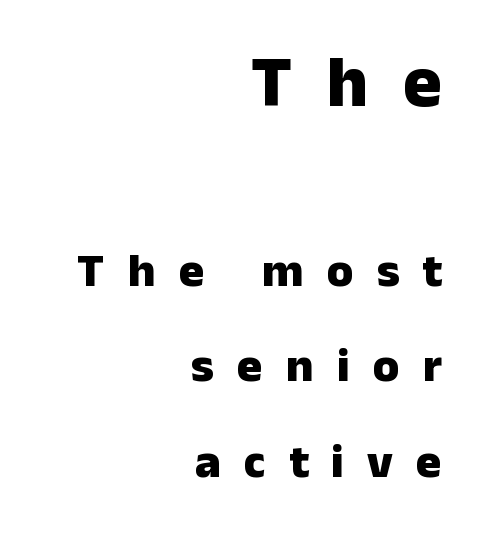
{"serif": "no", "italic": "no", "bold": "yes", "weight": "heavy", "width": "normal", "stroke_contrast": "low", "x_height": "medium", "monospaced": "no", "underline": "no", "align": "right", "line_spacing": "loose", "line_spacing_ratio": 1.99, "letter_spacing": "wide", "letter_spacing_em": 0.48, "larger_block": "first", "size_ratio": 1.5, "glyph_px": 72}
